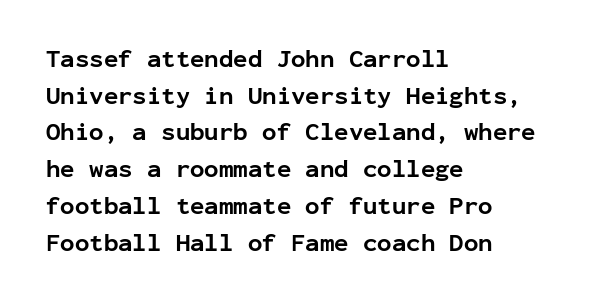
A typesetter would call this zero additional tracking. The letters stand upright; this is a roman face. Regular leading. The passage is arranged the way most books set body copy — flush left. Rule under the text: the space is simply empty. Strokes here are thick enough to call this a true bold.
